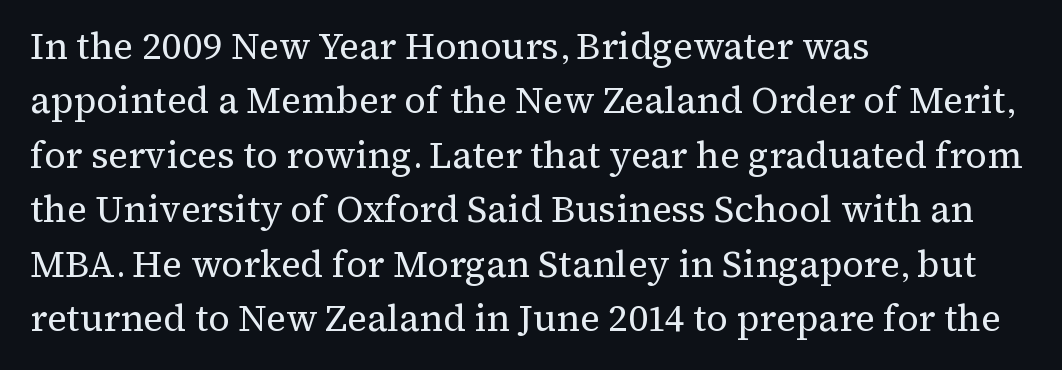
This is not heavy type; no bold has been used. No italicization has been applied; the sample stays upright. Varying glyph widths throughout — classic text-font behaviour. The lines sit at an ordinary, default distance from one another.
